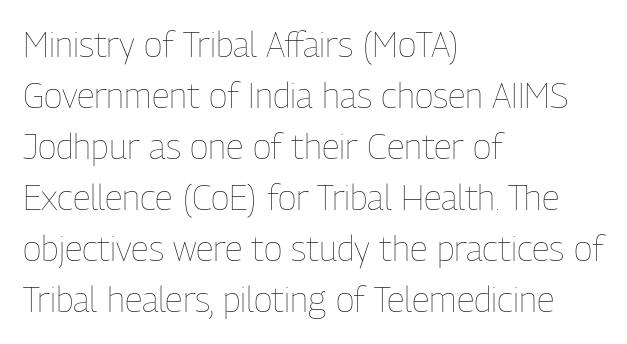
Q: Is the text bold? A: No.
Q: Is the text italic (slanted)? A: No, it is upright.
Q: Is the text underlined? A: No.
Q: How is the paragraph aligned? A: Left-aligned.
Q: Is the spacing between letters normal or unusually wide? A: Normal.
Q: Is the spacing between lines tight, normal or loose? A: Normal.
Q: Width (condensed, normal, or wide)? A: Condensed.
Q: Stroke contrast? A: Low.
Q: x-height? A: Medium.
Q: Monospaced? A: No.
